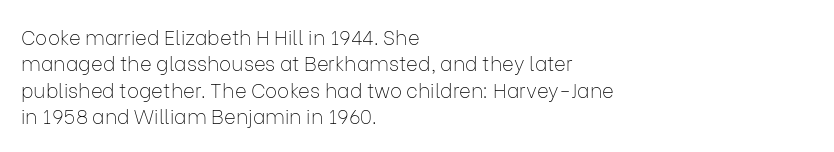
Q: Is the text bold? A: No.
Q: Is the text italic (slanted)? A: No, it is upright.
Q: Is the text underlined? A: No.
Q: How is the paragraph aligned? A: Left-aligned.
Q: Is the spacing between letters normal or unusually wide? A: Normal.
Q: Is the spacing between lines tight, normal or loose? A: Normal.
